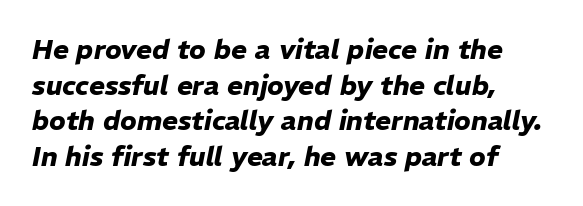
The zone under the glyphs is completely vacant. If you drew a ruler down the left edge, every line would touch it. You can tell it's italic because the verticals aren't actually vertical. The characters look thick and weighty, a clear bold. Regular leading.
